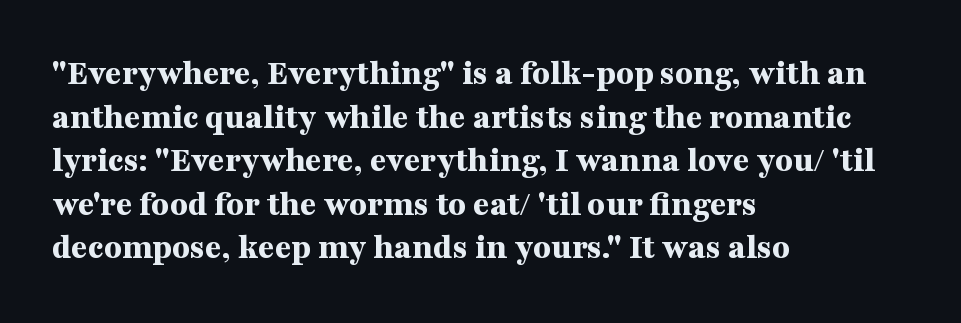
Q: Is the text bold? A: Yes.
Q: Is the text italic (slanted)? A: No, it is upright.
Q: Is the typeface a serif or a sans-serif typeface? A: Serif.
Q: Is the text underlined? A: No.
Q: How is the paragraph aligned? A: Left-aligned.
Q: Is the spacing between letters normal or unusually wide? A: Normal.
Q: Width (condensed, normal, or wide)? A: Wide.
Q: Stroke contrast? A: Medium.
Q: x-height? A: Medium.
Q: Monospaced? A: No.
